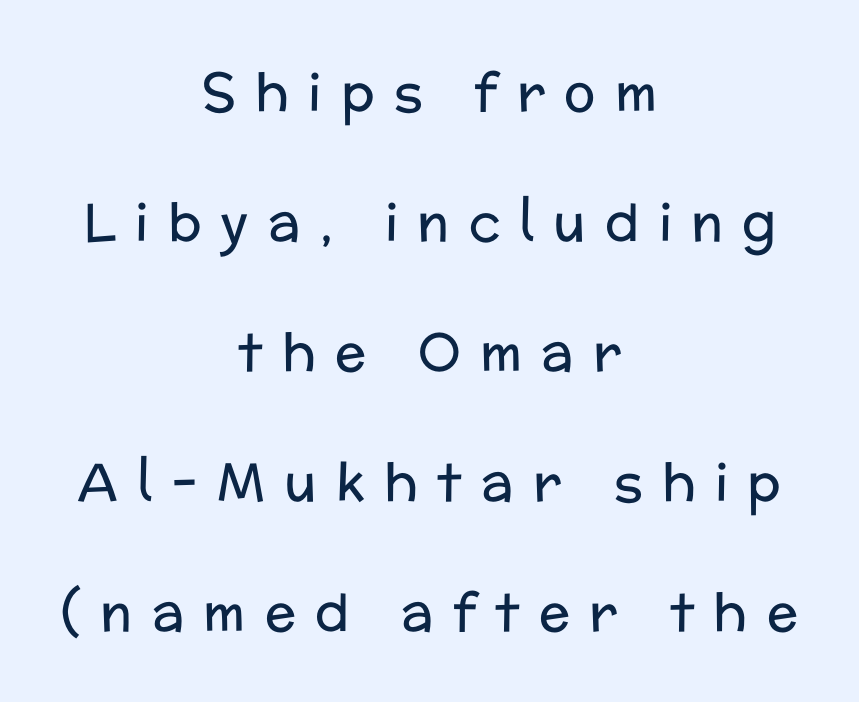
Honestly, there is no underline to notice here at all. The whitespace from short lines is split evenly between both sides. The horizontal fit of the characters is loose and conspicuously gappy. Typographically, this falls in the sans-serif category.
